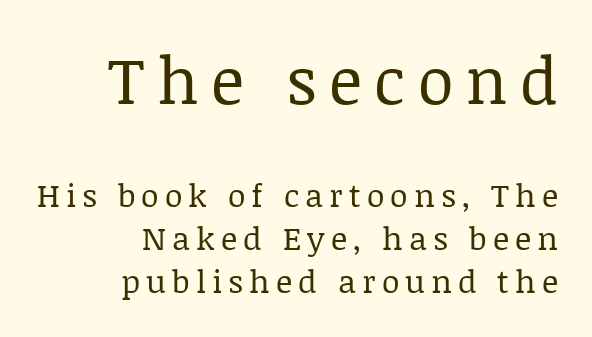
The image shows 65 px regular-weight serif type, upright; set right-aligned, normal line spacing (1.33x), not underlined; the first (top) block is 2.03x larger; low stroke contrast and a large x-height.
